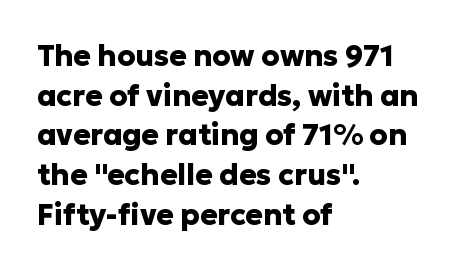
The image shows 29 px heavy sans-serif type, upright; set left-aligned, normal line spacing (1.37x), normal letter spacing, not underlined; low stroke contrast and a medium x-height.
